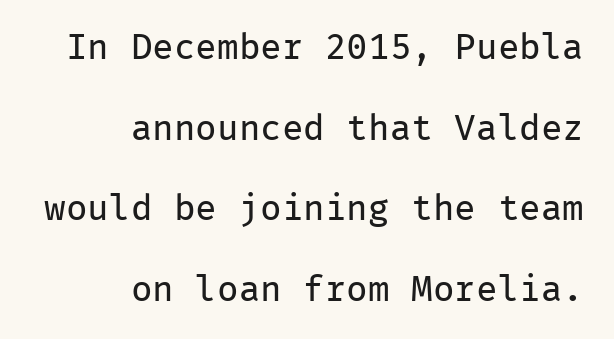
{"serif": "no", "italic": "no", "bold": "no", "weight": "regular", "width": "normal", "stroke_contrast": "low", "x_height": "medium", "monospaced": "yes", "underline": "no", "align": "right", "line_spacing": "loose", "line_spacing_ratio": 2.24, "letter_spacing": "normal", "letter_spacing_em": 0.0, "glyph_px": 36}
